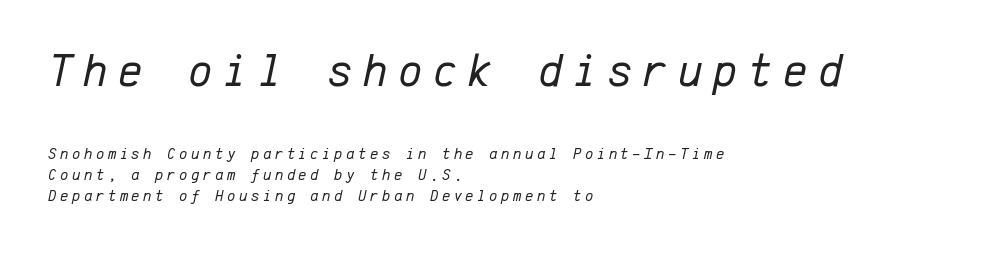
{"italic": "yes", "lean": "right", "slant_degrees": 12, "bold": "no", "weight": "regular", "width": "normal", "stroke_contrast": "low", "x_height": "medium", "monospaced": "yes", "underline": "no", "align": "left", "line_spacing": "normal", "line_spacing_ratio": 1.29, "letter_spacing": "wide", "letter_spacing_em": 0.22, "larger_block": "first", "size_ratio": 2.94, "glyph_px": 47}
